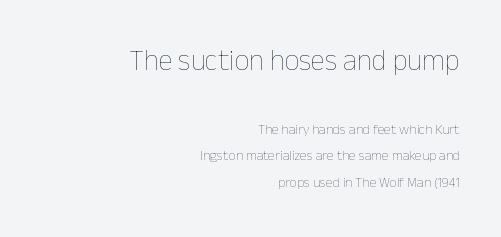
Notice the wide empty band between every row — that's loose leading. Think of a printed novel: that variable character pitch is what you see here. This rendering features lettering with no underline. Compare the two chunks: the upper has the greater cap height.
